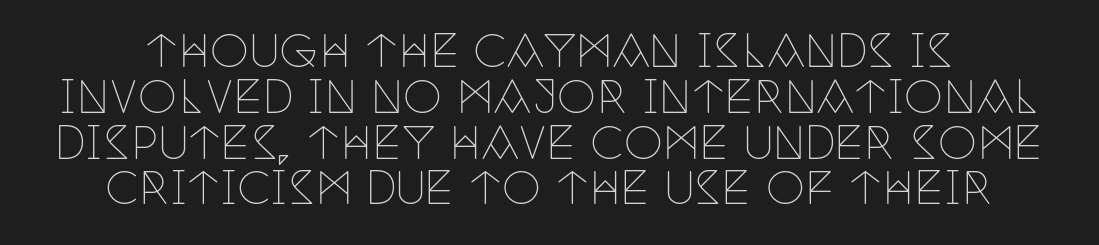
The image shows 44 px thin, condensed serif type, upright; set tight line spacing (1.04x), normal letter spacing, not underlined; low stroke contrast and a large x-height.
